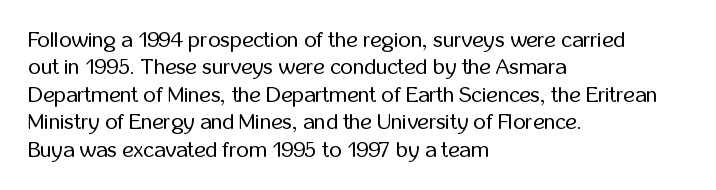
Counters stay open thanks to moderate or lighter strokes. All the whitespace from short lines collects on the right. Normally led — the rows are evenly, conventionally spaced. The glyphs are unaccompanied by any horizontal stroke below them.
